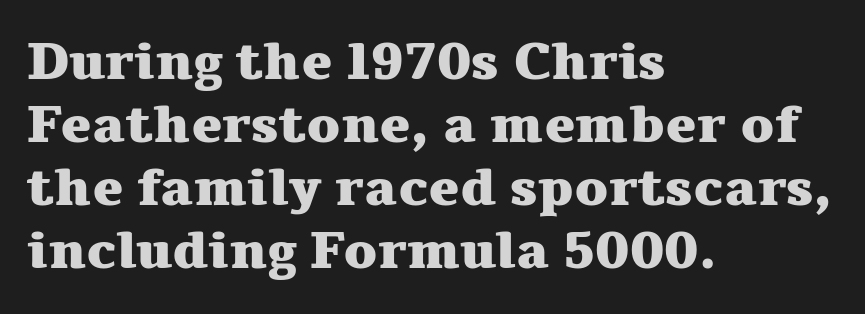
Q: Is the text bold? A: Yes.
Q: Is the text italic (slanted)? A: No, it is upright.
Q: Is the typeface a serif or a sans-serif typeface? A: Serif.
Q: Is the text underlined? A: No.
Q: How is the paragraph aligned? A: Left-aligned.
Q: Is the spacing between letters normal or unusually wide? A: Normal.
Q: Width (condensed, normal, or wide)? A: Wide.
Q: Stroke contrast? A: Medium.
Q: x-height? A: Medium.
Q: Monospaced? A: No.
